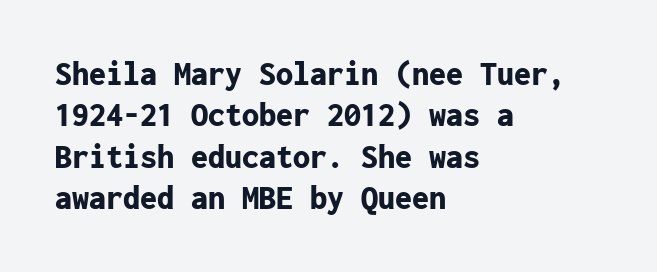
The image shows 34 px bold sans-serif type, upright, monospaced; set left-aligned, line spacing 1.22x, normal letter spacing, not underlined; low stroke contrast and a medium x-height.
